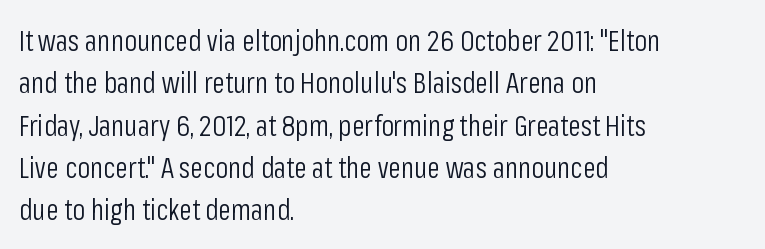
Q: Is the text bold? A: No.
Q: Is the text italic (slanted)? A: No, it is upright.
Q: Is the typeface a serif or a sans-serif typeface? A: Sans-serif.
Q: Is the text underlined? A: No.
Q: How is the paragraph aligned? A: Left-aligned.
Q: Is the spacing between letters normal or unusually wide? A: Normal.
Q: Is the spacing between lines tight, normal or loose? A: Normal.
Q: Width (condensed, normal, or wide)? A: Condensed.
Q: Stroke contrast? A: Low.
Q: x-height? A: Medium.
Q: Monospaced? A: No.
